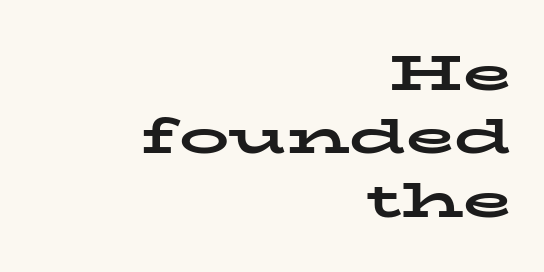
The image shows 50 px bold, wide serif type, upright; set right-aligned, normal line spacing (1.27x), normal letter spacing, not underlined; low stroke contrast and a medium x-height.
